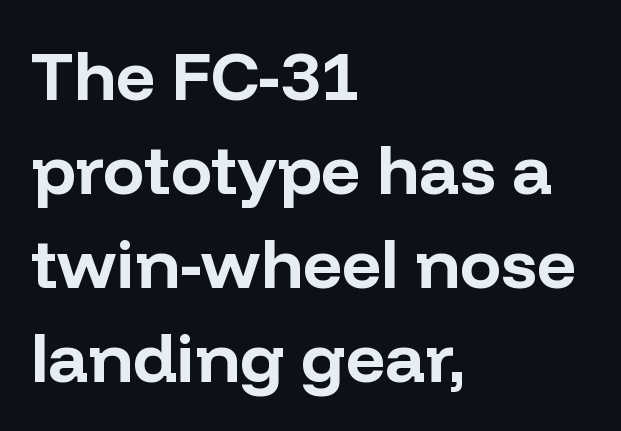
The passage shown is typed in a proportional face where columns would drift. The specimen omits any rule beneath the text block's lines. The designer left line spacing at the default. Heft: maximum for text — a bold.
